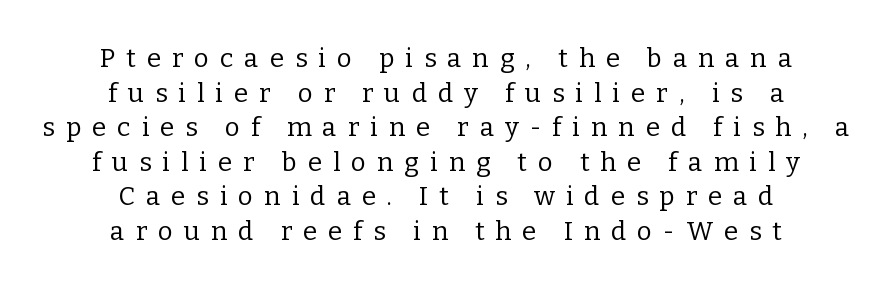
The image shows 26 px text type, upright; set centered, normal line spacing (1.33x), unusually wide letter spacing (+0.42 em), not underlined.
